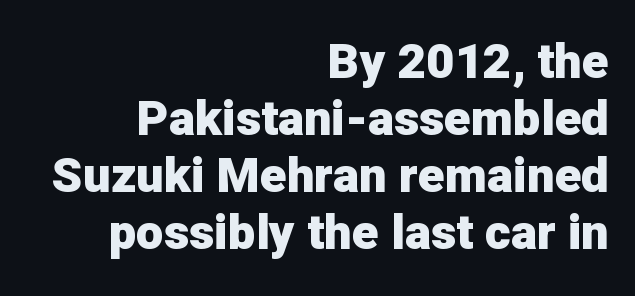
{"serif": "no", "italic": "no", "bold": "yes", "weight": "heavy", "width": "normal", "stroke_contrast": "low", "x_height": "medium", "monospaced": "no", "underline": "no", "align": "right", "line_spacing_ratio": 1.16, "letter_spacing": "normal", "letter_spacing_em": 0.0, "glyph_px": 49}
